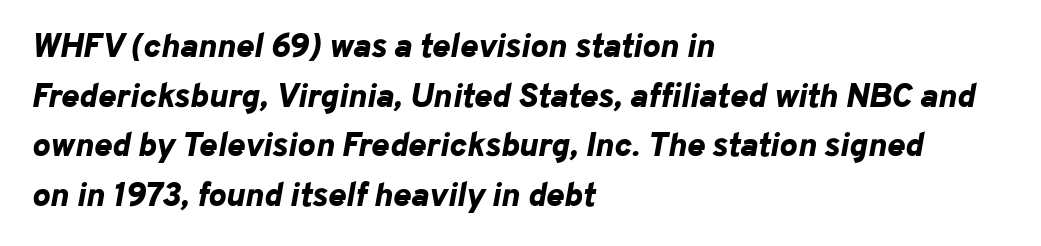
Weight check: bold — yes, fully. Nobody touched the tracking dial on this one. These lines were composed using italics. The glyphs are unaccompanied by any horizontal stroke below them. Looks like regular typesetting: each glyph gets only the width it needs.
